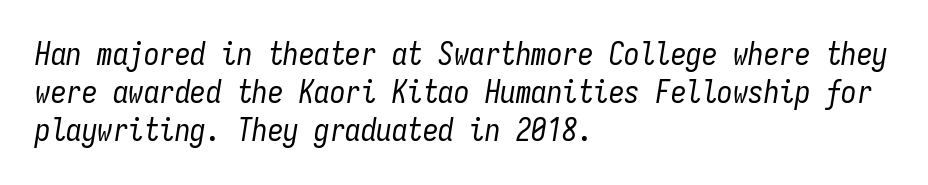
The passage shown leans; its letterforms are oblique. The tracking reads as untouched default to a designer's eye. The rendering uses typewriter-style spacing with identical character cells. Rule under the text: the space is simply empty. The ragged edge is on the right, which tells us the setting is flush left. Think standard paragraph weight, or any step lighter than that.
